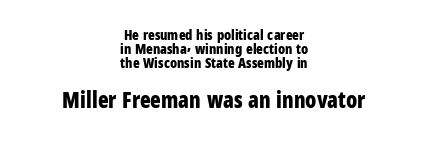
Q: Is the text bold? A: Yes.
Q: Is the text italic (slanted)? A: No, it is upright.
Q: Is the text underlined? A: No.
Q: How is the paragraph aligned? A: Centered.
Q: Is the spacing between letters normal or unusually wide? A: Normal.
Q: Is the spacing between lines tight, normal or loose? A: Tight.
Q: Which block of text is set in a larger size, the first (top) or the second (bottom)? A: The second (bottom) one.
